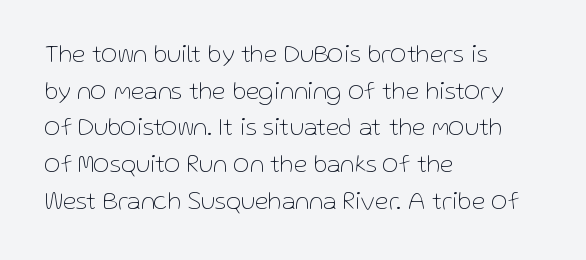
{"italic": "no", "bold": "no", "underline": "no", "align": "left", "line_spacing": "normal", "line_spacing_ratio": 1.47, "letter_spacing": "normal", "letter_spacing_em": 0.0, "glyph_px": 25}
